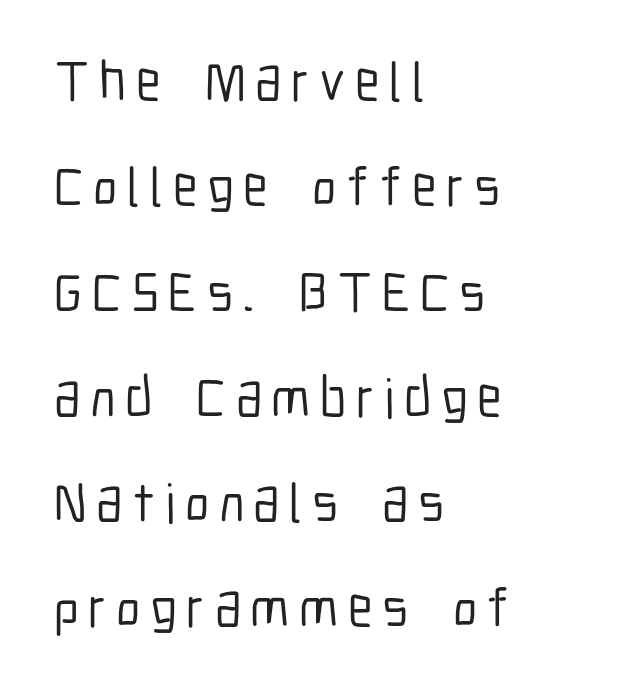
The image shows 56 px condensed sans-serif type, upright; set left-aligned, line spacing 1.88x, not underlined; low stroke contrast and a medium x-height.
